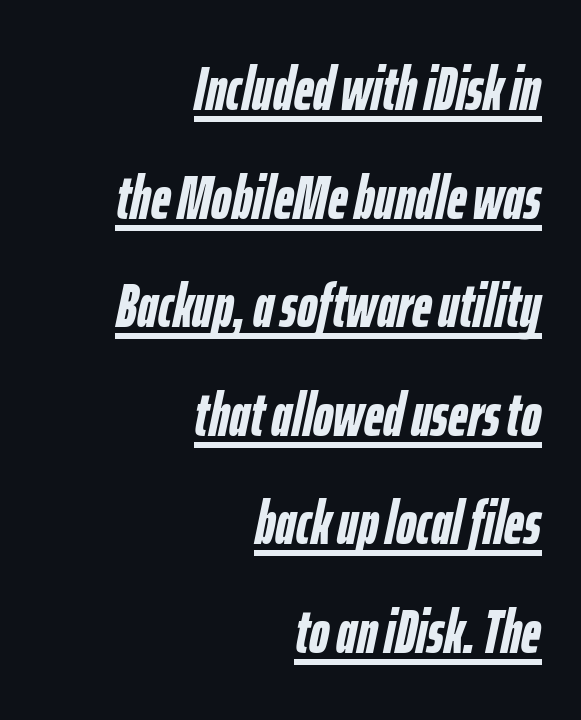
{"italic": "yes", "lean": "right", "slant_degrees": 12, "bold": "yes", "weight": "semibold", "width": "condensed", "stroke_contrast": "low", "x_height": "medium", "monospaced": "no", "underline": "yes", "align": "right", "line_spacing_ratio": 1.78, "letter_spacing": "normal", "letter_spacing_em": 0.0, "glyph_px": 61}
